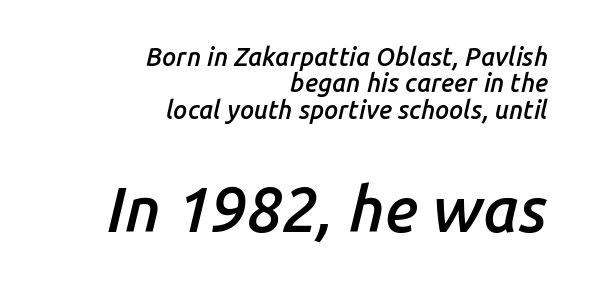
Line spacing here is tight. Emphasis-style slanted type is in use. Varying glyph widths throughout — classic text-font behaviour. On the weight axis this lands at semibold, roughly 600. Caption: multi-line text, flush right, ragged left.
